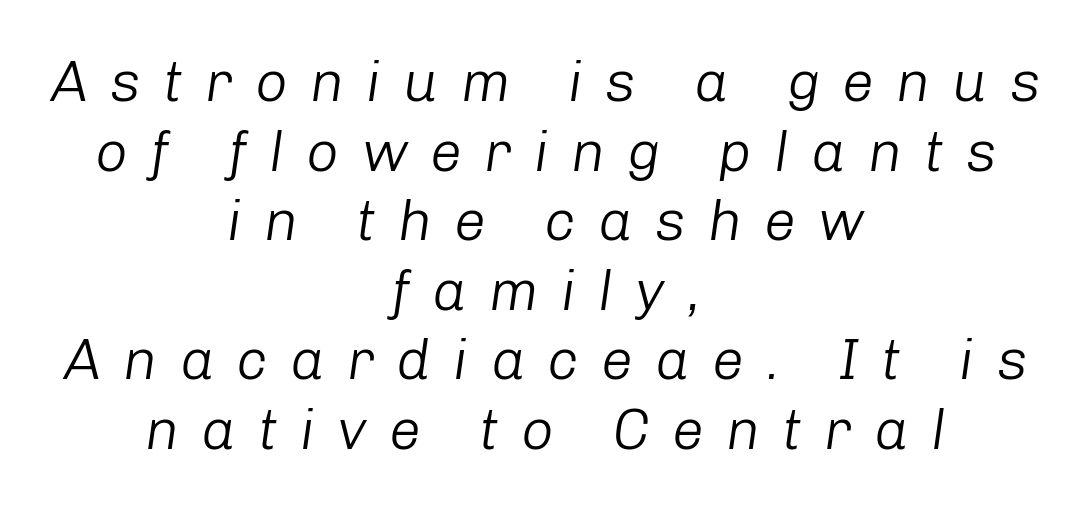
Each row of text sits above clean, open space. Reading down the block, each line starts at a different indent, mirrored at its end. The face used here is rendered with a markedly widened letterfit. The face used here is proportionally spaced, like ordinary book or web type. Stems here are at most as thick as an everyday book face. Slanted lettering throughout.
